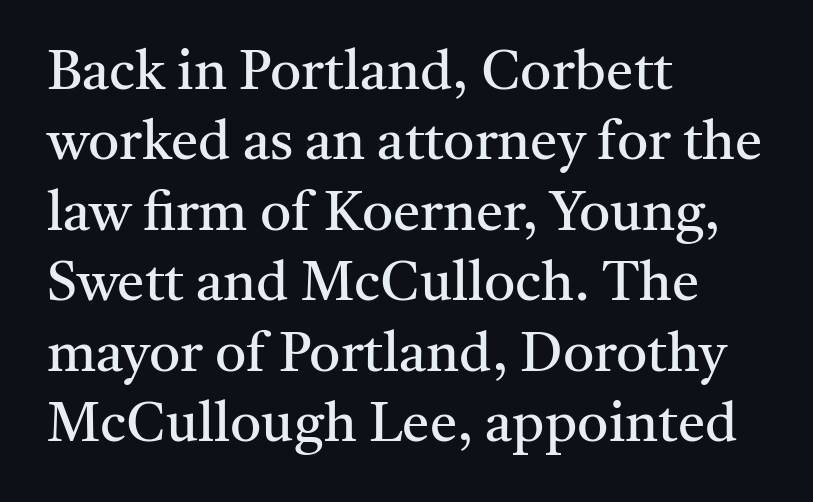
Rule under the text: the space is simply empty. This rendering leaves character spacing at its baseline value. When letters stand straight like this, we call the style roman or upright. Reading down the column, the eye jumps a familiar distance to each next line. Caption: face not bold, strokes unweighted. The rendering anchors every line to the left-hand side.
